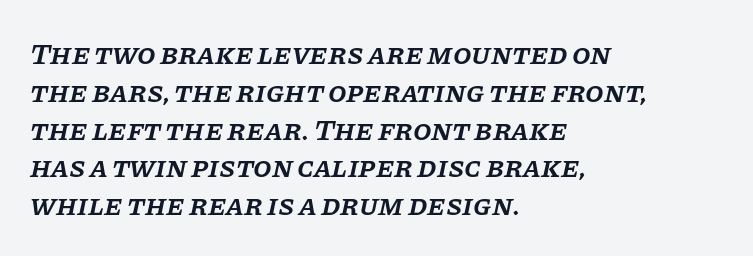
The image shows 30 px semibold serif type, italic (leaning right); set left-aligned, normal line spacing (1.26x), normal letter spacing, not underlined; low stroke contrast and a large x-height.
